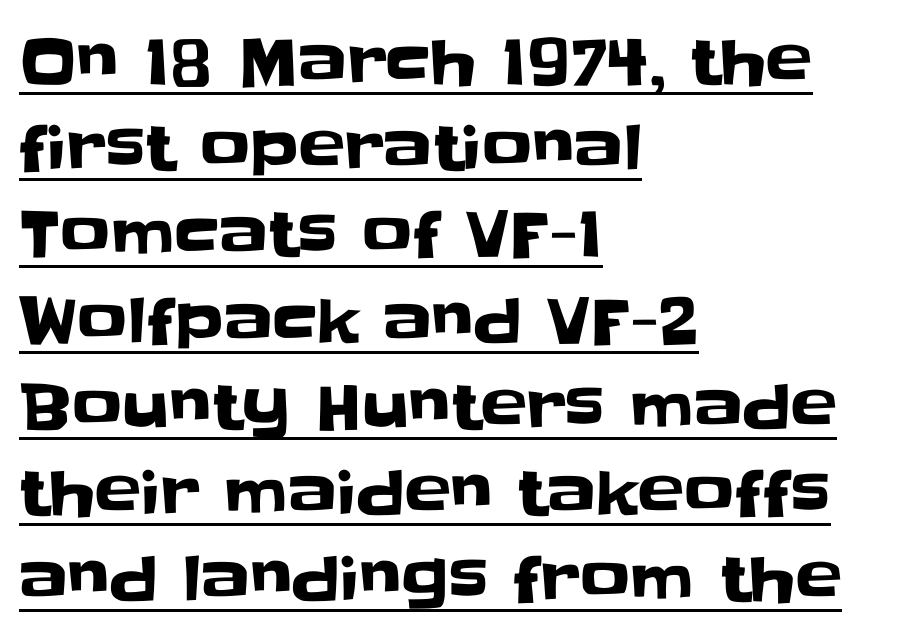
The image shows 62 px sans-serif type, upright; set left-aligned, normal line spacing (1.39x), normal letter spacing, underlined; low stroke contrast and a large x-height.
